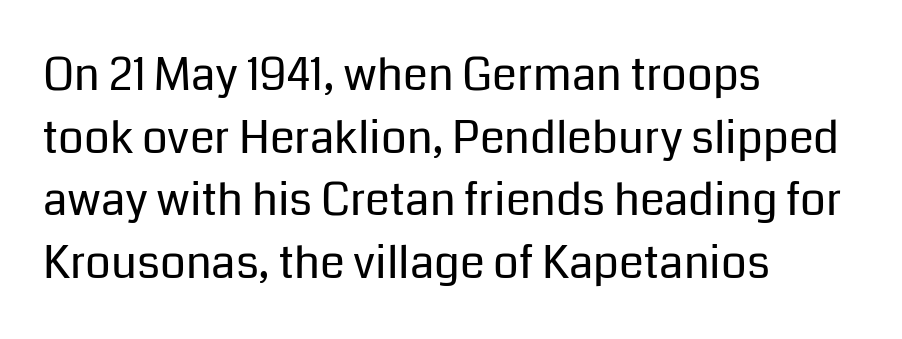
Q: Is the text bold? A: No.
Q: Is the text italic (slanted)? A: No, it is upright.
Q: Is the typeface a serif or a sans-serif typeface? A: Sans-serif.
Q: Is the text underlined? A: No.
Q: How is the paragraph aligned? A: Left-aligned.
Q: Is the spacing between letters normal or unusually wide? A: Normal.
Q: Is the spacing between lines tight, normal or loose? A: Normal.
Q: Width (condensed, normal, or wide)? A: Normal.
Q: Stroke contrast? A: Low.
Q: x-height? A: Medium.
Q: Monospaced? A: No.
